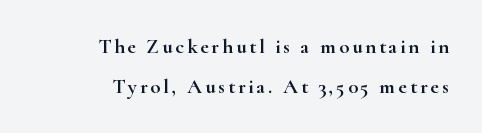
Style check: upright. Check under the words: just untouched page. The lines in this sample share a right terminus and differ only in where they begin.
